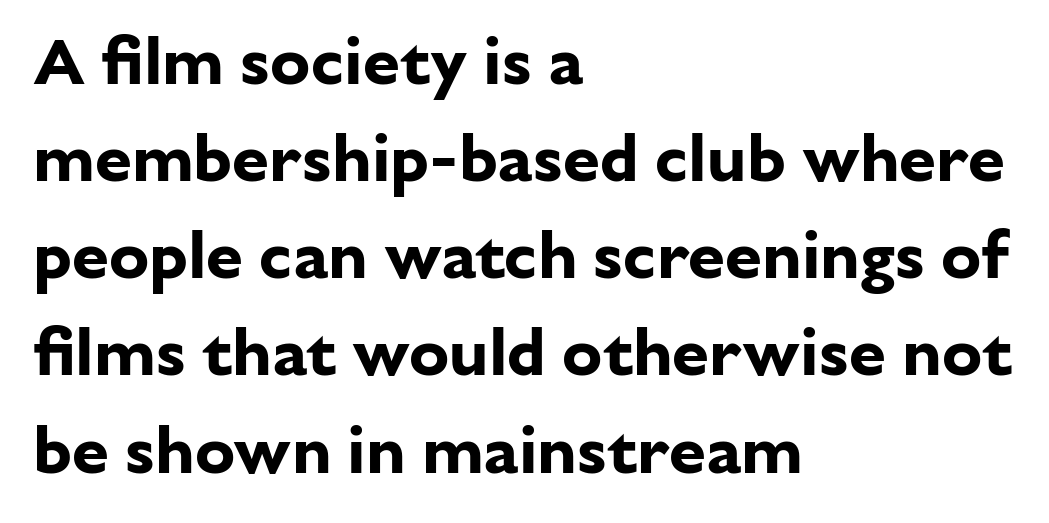
The image shows 67 px bold sans-serif type, upright; set left-aligned, normal line spacing (1.45x), normal letter spacing, not underlined; low stroke contrast and a medium x-height.
